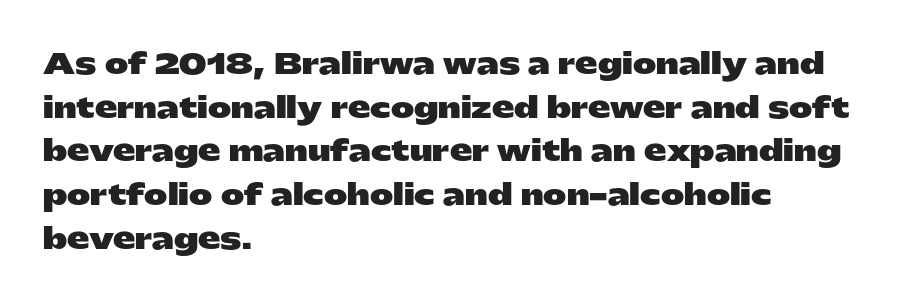
The image shows 28 px heavy, wide sans-serif type, upright; set left-aligned, normal line spacing (1.56x), normal letter spacing, not underlined; low stroke contrast and a medium x-height.
